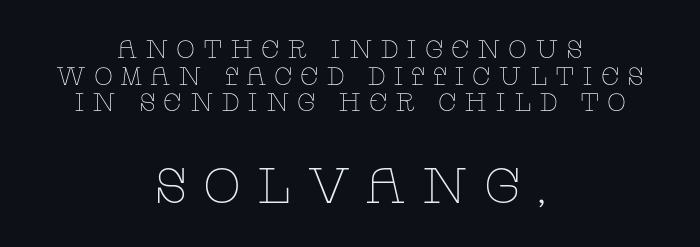
{"serif": "yes", "italic": "no", "bold": "no", "weight": "thin", "width": "wide", "stroke_contrast": "low", "x_height": "large", "monospaced": "no", "underline": "no", "align": "center", "line_spacing": "tight", "line_spacing_ratio": 1.07, "letter_spacing": "wide", "letter_spacing_em": 0.3, "larger_block": "second", "size_ratio": 2.0, "glyph_px": 50}
